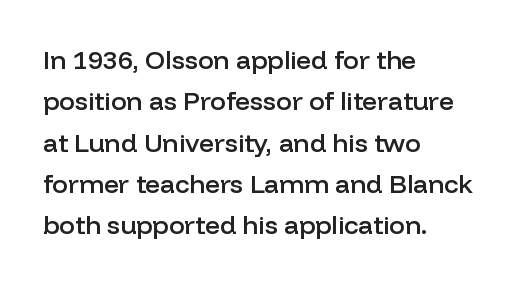
The image shows 26 px text type, upright; set left-aligned, normal line spacing (1.59x), normal letter spacing, not underlined.
